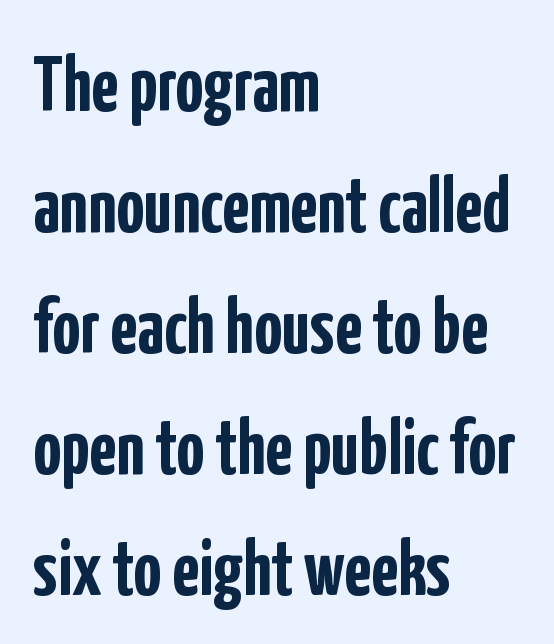
The image shows 78 px semibold, condensed sans-serif type, upright; set left-aligned, normal line spacing (1.55x), normal letter spacing, not underlined; low stroke contrast and a medium x-height.
